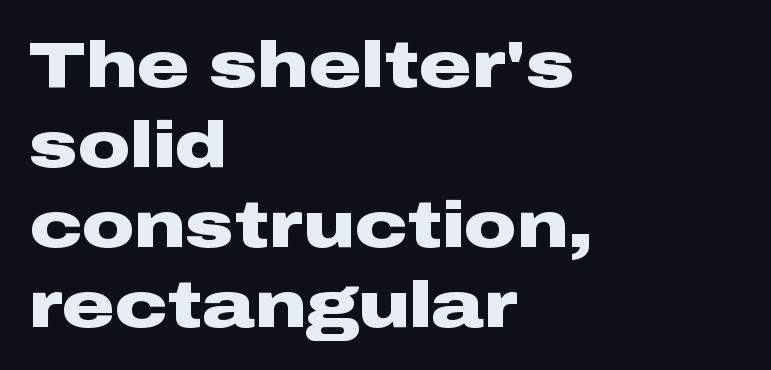
The letters are bold, with thick, heavy strokes. Bare-footed words on every line. Is this a fixed-width face? No — the glyphs have proportional, varying widths. These lines stack with their left ends in a neat column.
